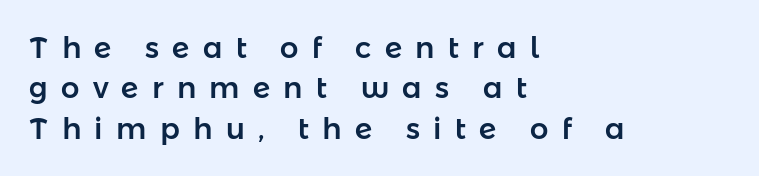
{"serif": "no", "italic": "no", "width": "normal", "stroke_contrast": "low", "x_height": "medium", "monospaced": "no", "underline": "no", "align": "left", "line_spacing": "normal", "line_spacing_ratio": 1.39, "letter_spacing": "wide", "letter_spacing_em": 0.46, "glyph_px": 29}
